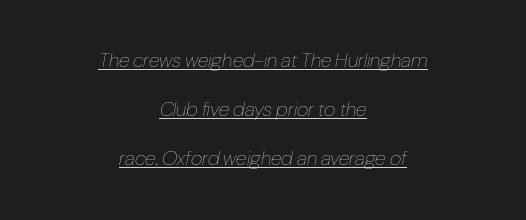
The image shows 20 px text type, italic (leaning right); set centered, loose line spacing (2.46x), normal letter spacing, underlined.
